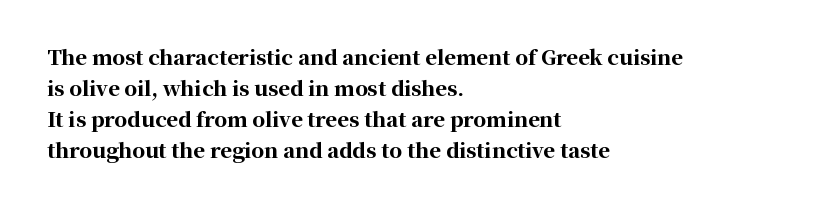
Q: Is the text bold? A: Yes.
Q: Is the text italic (slanted)? A: No, it is upright.
Q: Is the text underlined? A: No.
Q: How is the paragraph aligned? A: Left-aligned.
Q: Is the spacing between letters normal or unusually wide? A: Normal.
Q: Is the spacing between lines tight, normal or loose? A: Normal.
